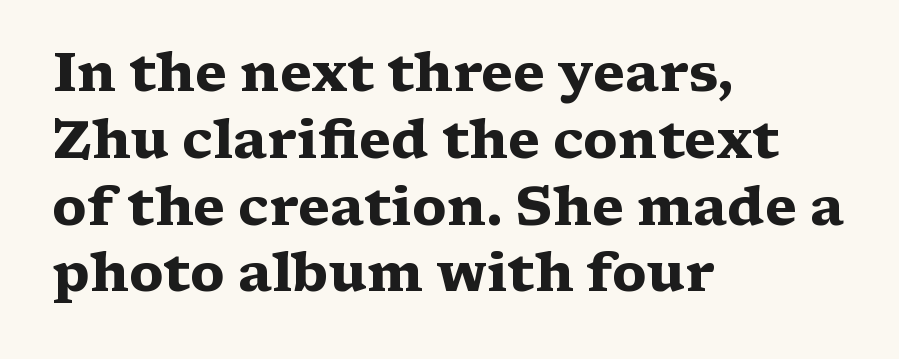
Q: Is the text bold? A: Yes.
Q: Is the text italic (slanted)? A: No, it is upright.
Q: Is the typeface a serif or a sans-serif typeface? A: Serif.
Q: Is the text underlined? A: No.
Q: How is the paragraph aligned? A: Left-aligned.
Q: Is the spacing between letters normal or unusually wide? A: Normal.
Q: Is the spacing between lines tight, normal or loose? A: Normal.
Q: Width (condensed, normal, or wide)? A: Wide.
Q: Stroke contrast? A: Medium.
Q: x-height? A: Medium.
Q: Monospaced? A: No.
